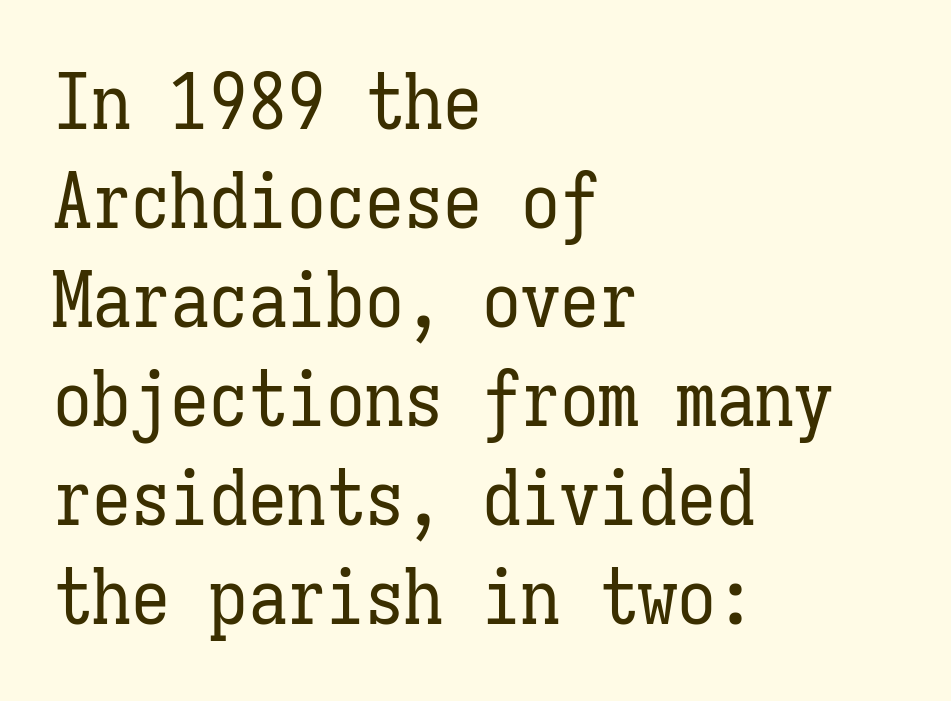
You could call the tracking neutral — neither tight nor loose. The face used here is monospaced, like something from a code editor. The block of text has a typical density, with ordinary space between rows. This sample uses an upright cut, with every glyph sitting square on the baseline. Stem width sits at or under what a default text font uses.
